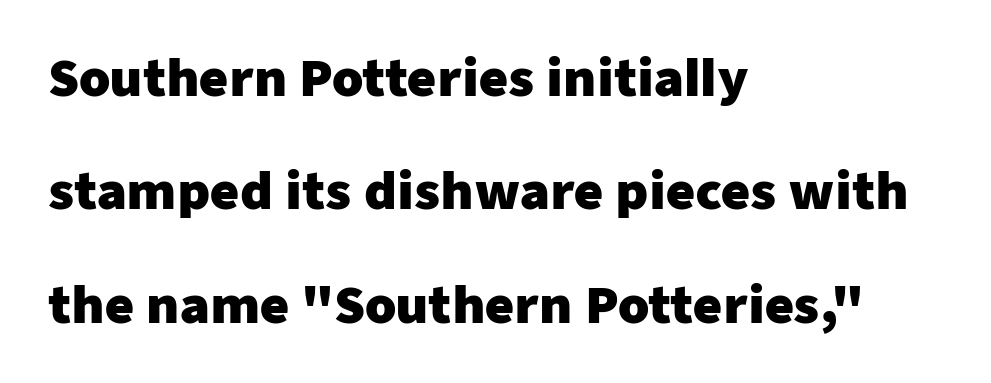
The image shows 50 px heavy sans-serif type, upright; set left-aligned, loose line spacing (2.27x), normal letter spacing, not underlined; low stroke contrast and a medium x-height.
